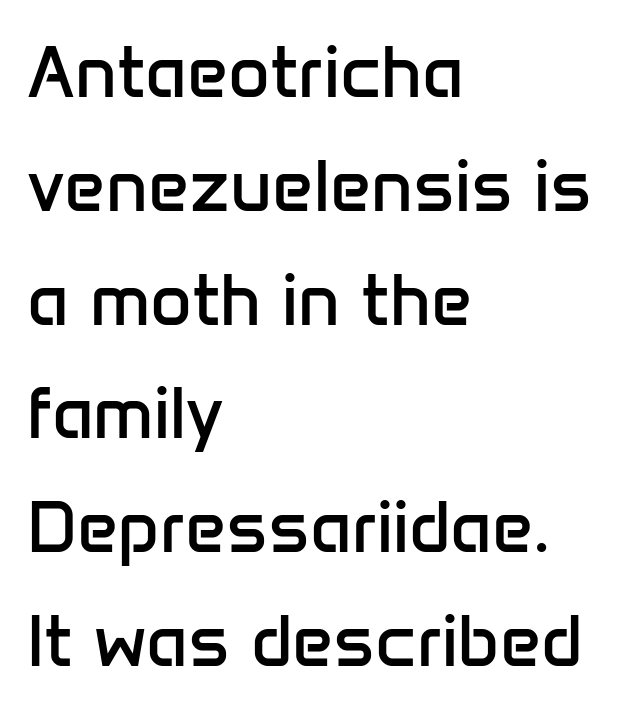
Q: Is the text bold? A: No.
Q: Is the text italic (slanted)? A: No, it is upright.
Q: Is the typeface a serif or a sans-serif typeface? A: Sans-serif.
Q: Is the text underlined? A: No.
Q: How is the paragraph aligned? A: Left-aligned.
Q: Is the spacing between letters normal or unusually wide? A: Normal.
Q: Is the spacing between lines tight, normal or loose? A: Normal.
Q: Width (condensed, normal, or wide)? A: Normal.
Q: Stroke contrast? A: Low.
Q: x-height? A: Medium.
Q: Monospaced? A: No.
